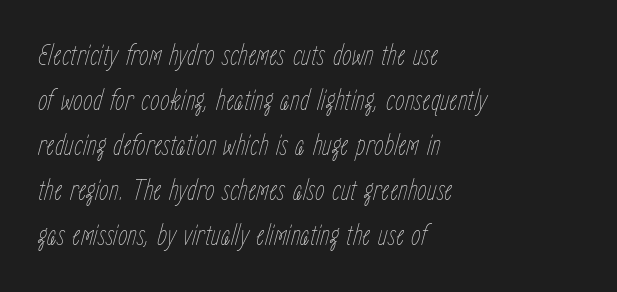
The image shows 31 px thin, condensed type, italic (leaning right); set left-aligned, normal line spacing (1.45x), normal letter spacing, not underlined; low stroke contrast and a medium x-height.
